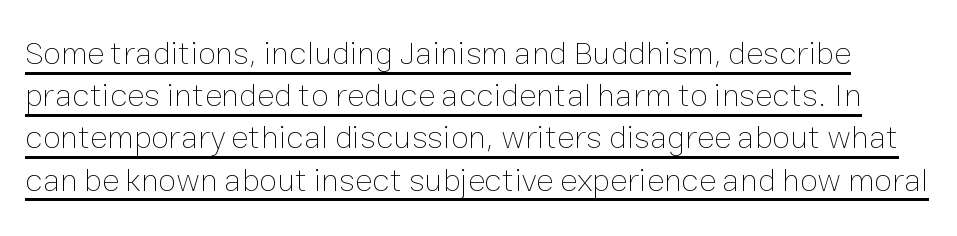
Q: Is the text bold? A: No.
Q: Is the text italic (slanted)? A: No, it is upright.
Q: Is the text underlined? A: Yes.
Q: Is the spacing between letters normal or unusually wide? A: Normal.
Q: Is the spacing between lines tight, normal or loose? A: Normal.
Q: Width (condensed, normal, or wide)? A: Normal.
Q: Stroke contrast? A: Low.
Q: x-height? A: Medium.
Q: Monospaced? A: No.
